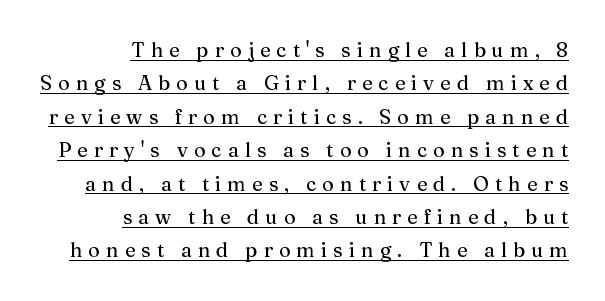
The image shows 20 px text type, upright; set right-aligned, normal line spacing (1.67x), unusually wide letter spacing (+0.31 em), underlined.
